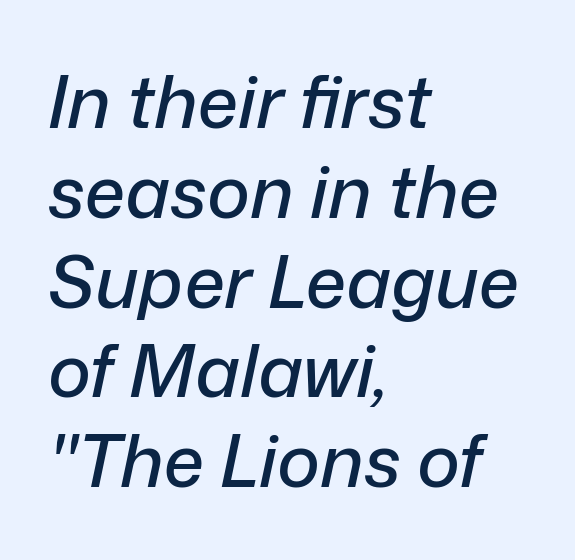
Q: Is the text italic (slanted)? A: Yes, it leans right by about 12 degrees.
Q: Is the text underlined? A: No.
Q: How is the paragraph aligned? A: Left-aligned.
Q: Is the spacing between letters normal or unusually wide? A: Normal.
Q: Width (condensed, normal, or wide)? A: Normal.
Q: Stroke contrast? A: Low.
Q: x-height? A: Medium.
Q: Monospaced? A: No.
